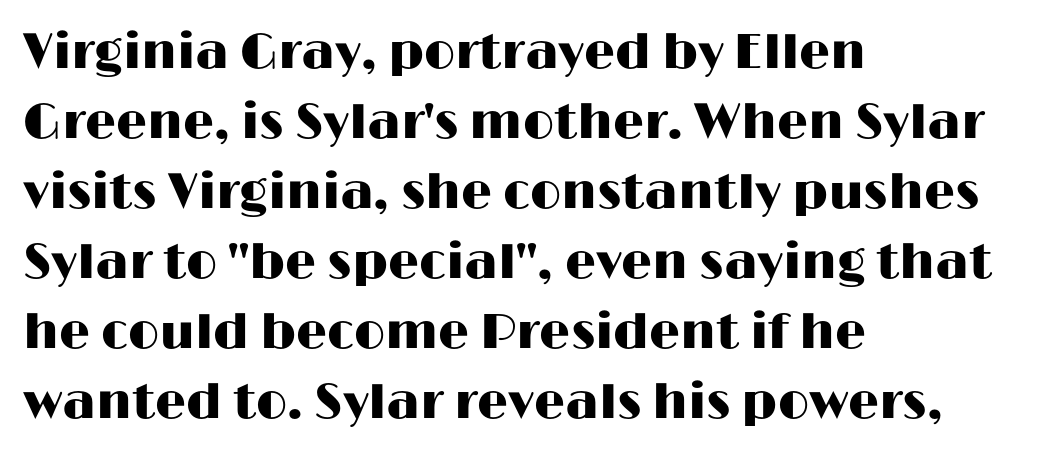
The string is rendered with underlining switched off. You could not count columns in this text — the font is proportionally spaced. The letters carry no serifs — their stems end cleanly without finishing strokes. Whoever set this chose a conventional vertical rhythm.
